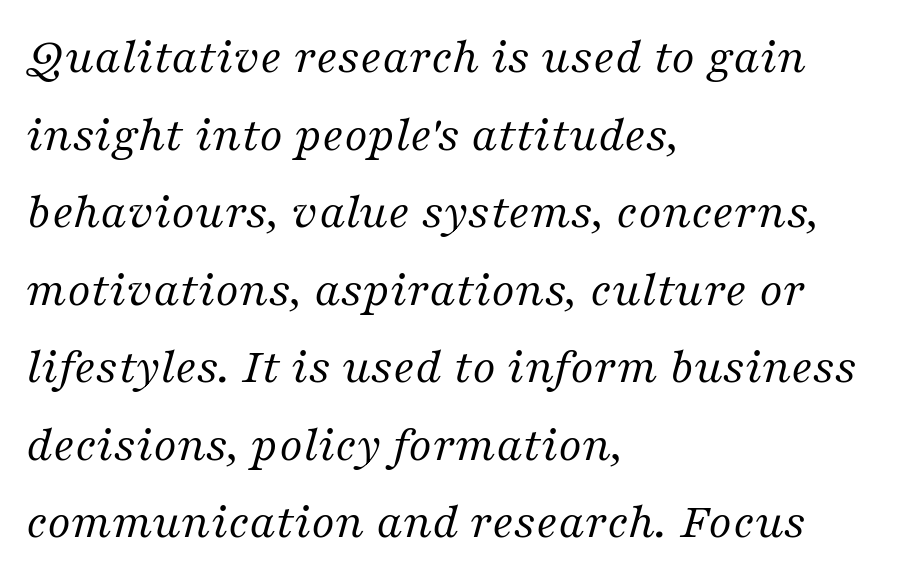
A typesetter would mark this as italic. The words here are not underlined. The tracking reads as untouched default to a designer's eye. The glyphs in this specimen are seriffed. These glyphs show unthickened strokes, regular width or finer.
